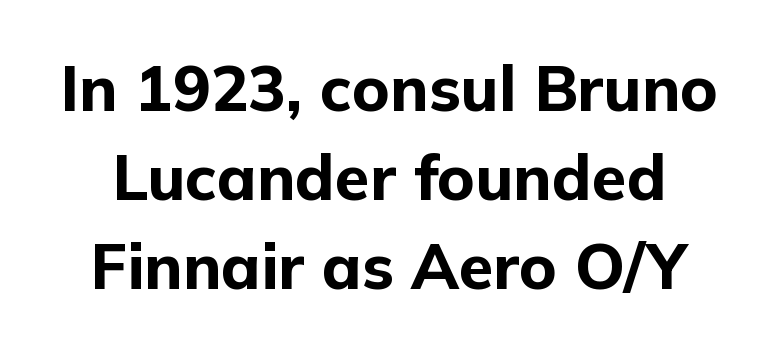
{"serif": "no", "italic": "no", "bold": "yes", "weight": "bold", "width": "normal", "stroke_contrast": "low", "x_height": "medium", "monospaced": "no", "underline": "no", "line_spacing": "normal", "line_spacing_ratio": 1.41, "letter_spacing": "normal", "letter_spacing_em": 0.0, "glyph_px": 63}
